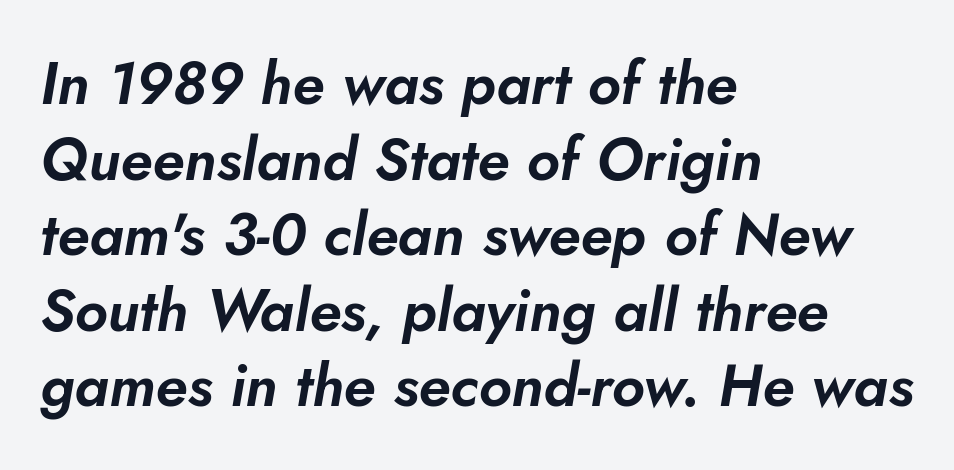
The face used here has a pronounced slope to its letters. One-word summary of the alignment: left. Students, note that the glyphs here touch the page at normal intervals. The passage shown is typed in a proportional face where columns would drift.
